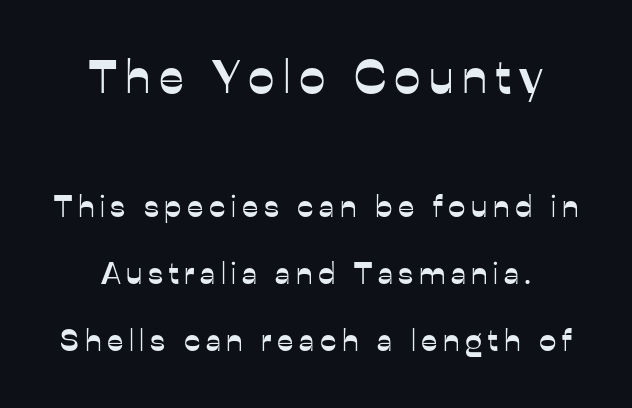
The letters stand straight up with perfectly vertical stems. The letters advance in unequal steps, a hallmark of proportional type. Of the two passages, the one on top uses the larger point size. The type family on display is of the sans-serif kind. Baseline-to-baseline distance is far greater than the letter height. Plain, unruled lines of type.
